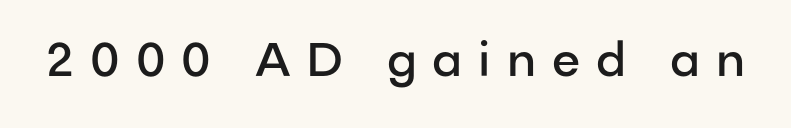
{"serif": "no", "italic": "no", "bold": "semi", "weight": "semibold", "width": "normal", "stroke_contrast": "low", "x_height": "medium", "monospaced": "no", "underline": "no", "letter_spacing": "wide", "letter_spacing_em": 0.34, "glyph_px": 47}
